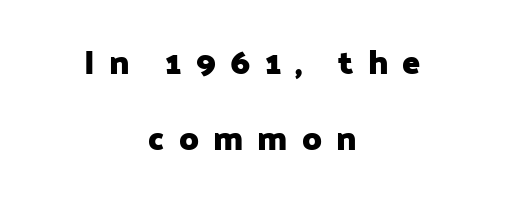
The image shows 33 px heavy sans-serif type, upright; set centered, loose line spacing (2.29x), unusually wide letter spacing (+0.43 em), not underlined; low stroke contrast and a medium x-height.
